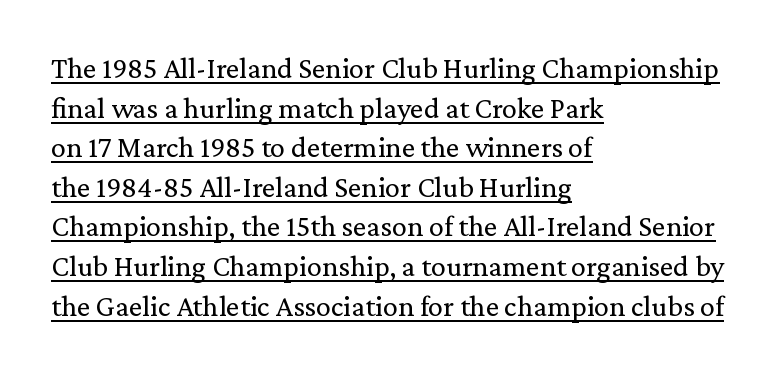
{"serif": "yes", "italic": "no", "bold": "no", "weight": "regular", "width": "normal", "stroke_contrast": "low", "x_height": "medium", "monospaced": "no", "underline": "yes", "align": "left", "line_spacing": "normal", "line_spacing_ratio": 1.32, "letter_spacing": "normal", "letter_spacing_em": 0.0, "glyph_px": 30}
